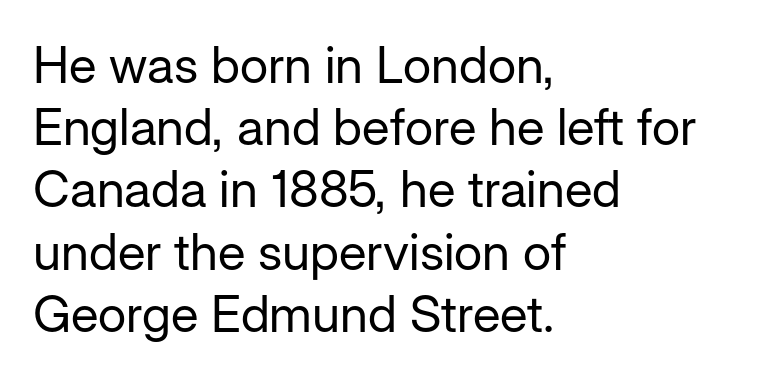
Q: Is the text bold? A: No.
Q: Is the text italic (slanted)? A: No, it is upright.
Q: Is the typeface a serif or a sans-serif typeface? A: Sans-serif.
Q: Is the text underlined? A: No.
Q: How is the paragraph aligned? A: Left-aligned.
Q: Is the spacing between letters normal or unusually wide? A: Normal.
Q: Width (condensed, normal, or wide)? A: Normal.
Q: Stroke contrast? A: Low.
Q: x-height? A: Medium.
Q: Monospaced? A: No.
